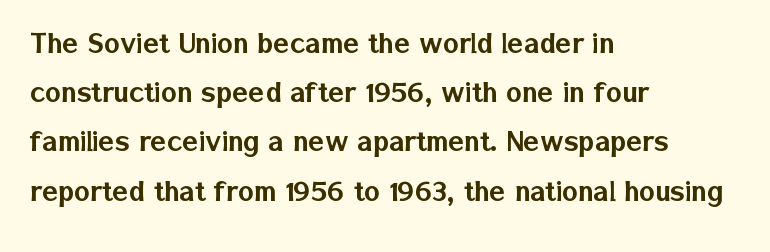
The passage shown has conventional tracking throughout. Varying glyph widths throughout — classic text-font behaviour. Posture: vertical. Vertical spacing — default. Nothing sits at the stroke ends, so this counts as sans-serif. This rendering features lettering with no underline.
